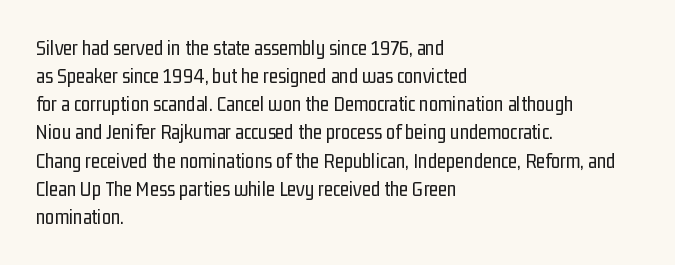
Q: Is the text bold? A: No.
Q: Is the text italic (slanted)? A: No, it is upright.
Q: Is the text underlined? A: No.
Q: How is the paragraph aligned? A: Left-aligned.
Q: Is the spacing between letters normal or unusually wide? A: Normal.
Q: Is the spacing between lines tight, normal or loose? A: Normal.
